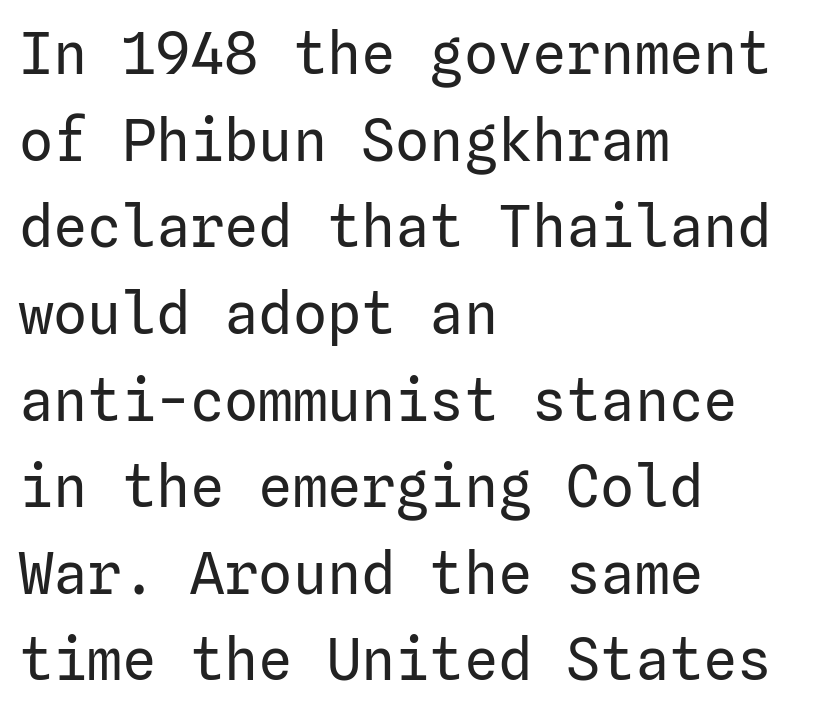
{"serif": "no", "italic": "no", "bold": "no", "weight": "regular", "width": "normal", "stroke_contrast": "low", "x_height": "medium", "underline": "no", "align": "left", "line_spacing": "normal", "line_spacing_ratio": 1.52, "letter_spacing": "normal", "letter_spacing_em": 0.0, "glyph_px": 57}
